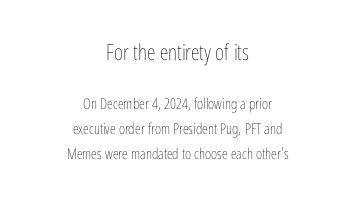
The image shows 22 px text type, upright; set centered, normal line spacing (1.69x), normal letter spacing, not underlined; the first (top) block is 1.47x larger.
